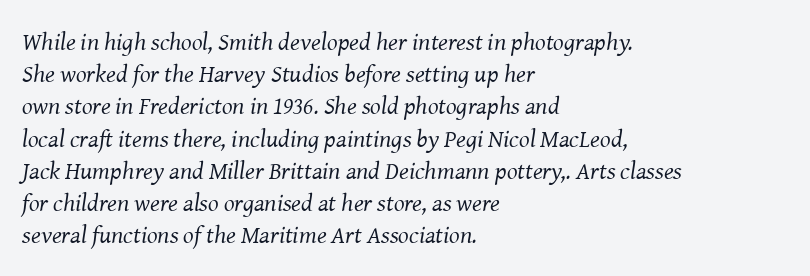
{"italic": "yes", "lean": "right", "slant_degrees": 8, "bold": "no", "underline": "no", "align": "left", "line_spacing": "normal", "line_spacing_ratio": 1.29, "letter_spacing": "normal", "letter_spacing_em": 0.0, "glyph_px": 25}
